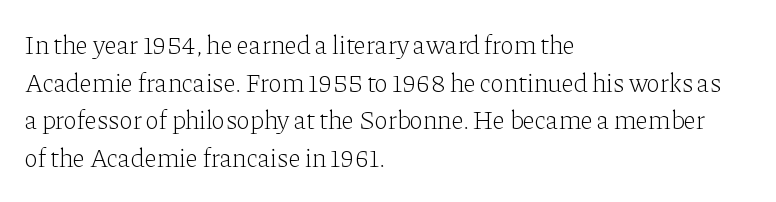
This sample is left-justified, so line endings fall wherever the words run out. Short note: letters normally spaced. These lines were composed using upright roman letters. Nothing heavy about these letters — not bold at all. The glyphs are unaccompanied by any horizontal stroke below them. Quick note: interline space is typical.
